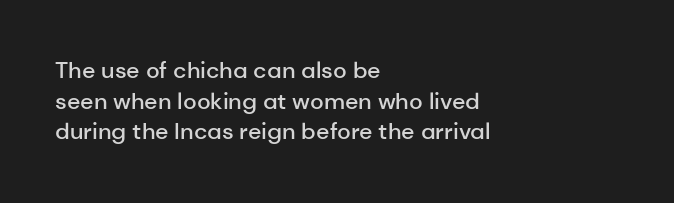
Is there any slant? The stems are plumb. The leading is moderate, giving the passage an even texture. A bit beefed up — I'd call it semibold rather than bold. No word sits above an underline. Characters follow at the spacing the type designer built in. Compared with a centered layout, this one pins lines to the left instead.
